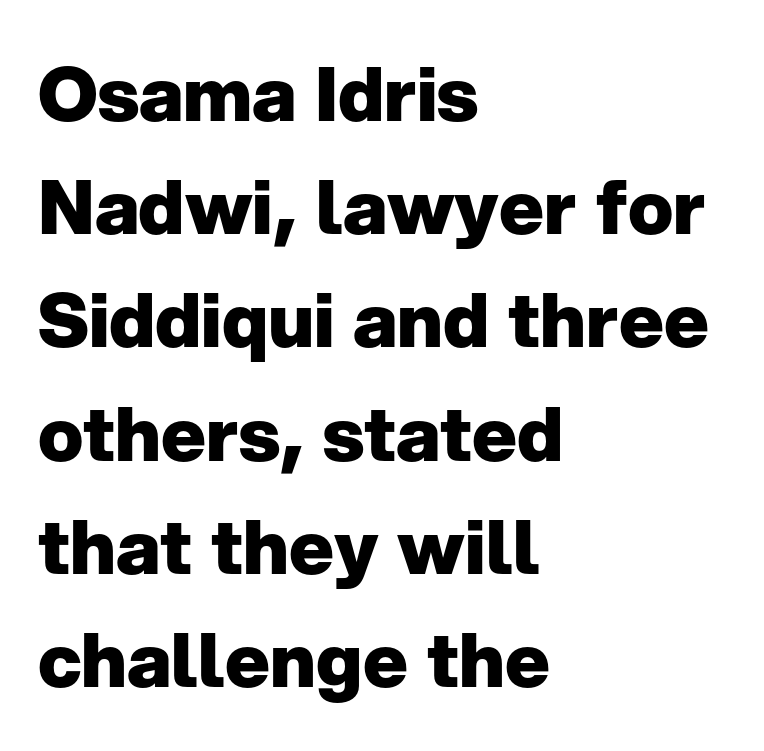
The image shows 75 px heavy sans-serif type, upright; set left-aligned, normal line spacing (1.51x), normal letter spacing, not underlined; low stroke contrast and a medium x-height.
